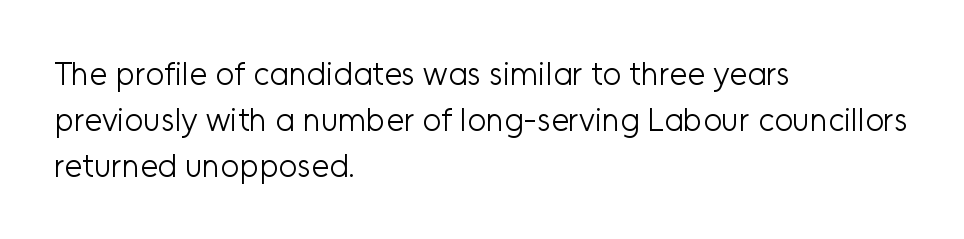
The image shows 32 px light sans-serif type, upright; set left-aligned, normal line spacing (1.43x), normal letter spacing, not underlined; low stroke contrast and a medium x-height.
